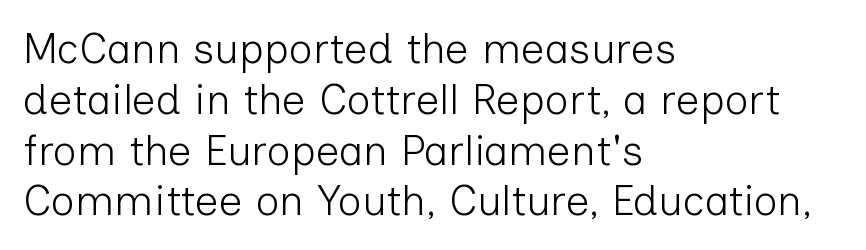
Short note: letters normally spaced. Font category for this specimen: sans-serif. This sample uses an upright cut, with every glyph sitting square on the baseline. Looks like regular typesetting: each glyph gets only the width it needs. Layout note: lines flush left.
